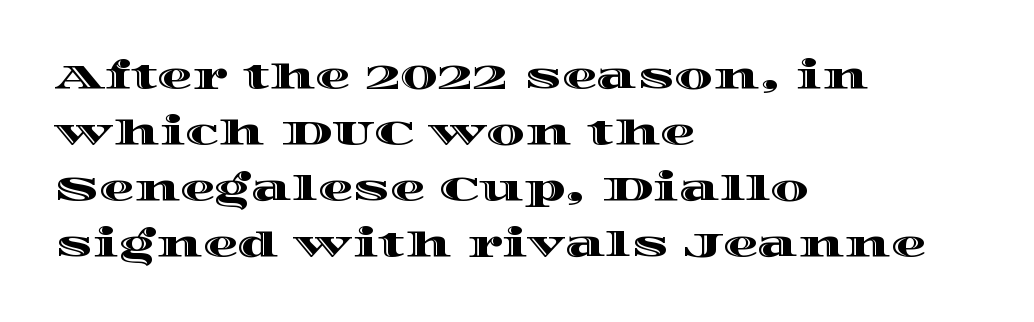
Q: Is the text italic (slanted)? A: No, it is upright.
Q: Is the text underlined? A: No.
Q: How is the paragraph aligned? A: Left-aligned.
Q: Is the spacing between letters normal or unusually wide? A: Normal.
Q: Is the spacing between lines tight, normal or loose? A: Normal.
Q: Width (condensed, normal, or wide)? A: Wide.
Q: x-height? A: Large.
Q: Monospaced? A: No.
